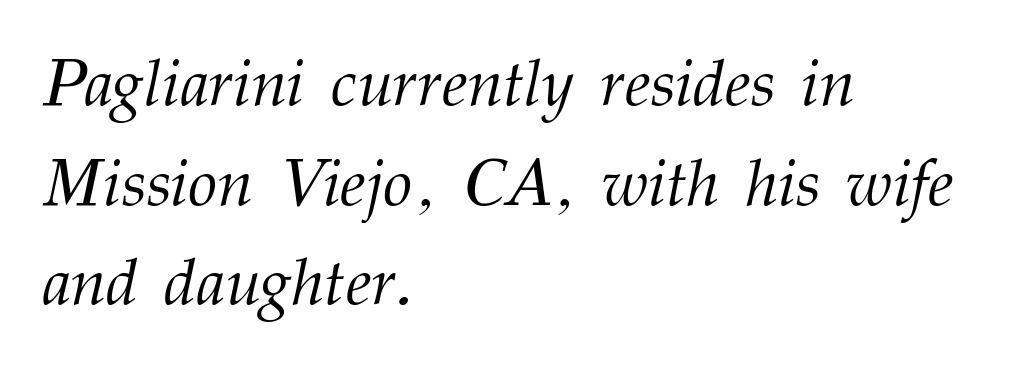
Q: Is the text bold? A: No.
Q: Is the text italic (slanted)? A: Yes, it leans right by about 12 degrees.
Q: Is the typeface a serif or a sans-serif typeface? A: Serif.
Q: Is the text underlined? A: No.
Q: How is the paragraph aligned? A: Left-aligned.
Q: Is the spacing between letters normal or unusually wide? A: Normal.
Q: Is the spacing between lines tight, normal or loose? A: Normal.
Q: Width (condensed, normal, or wide)? A: Normal.
Q: Stroke contrast? A: Medium.
Q: x-height? A: Medium.
Q: Monospaced? A: No.
